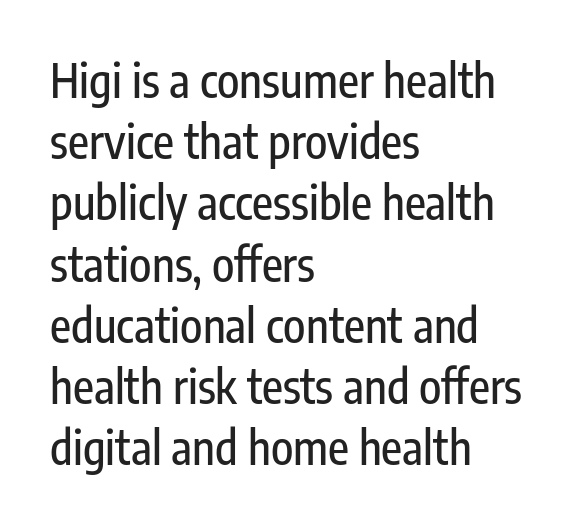
Q: Is the text italic (slanted)? A: No, it is upright.
Q: Is the typeface a serif or a sans-serif typeface? A: Sans-serif.
Q: Is the text underlined? A: No.
Q: How is the paragraph aligned? A: Left-aligned.
Q: Is the spacing between letters normal or unusually wide? A: Normal.
Q: Is the spacing between lines tight, normal or loose? A: Normal.
Q: Width (condensed, normal, or wide)? A: Condensed.
Q: Stroke contrast? A: Low.
Q: x-height? A: Medium.
Q: Monospaced? A: No.
